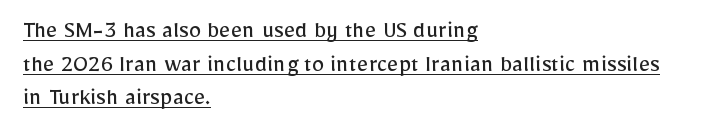
Honestly, the row spacing looks completely unremarkable. In designer terms, the underline attribute is active on this setting. You can tell it's not italic because the verticals are truly vertical. A classic flush-left, rag-right setting is used for this passage. The type is set solid horizontally, with unmodified tracking.
